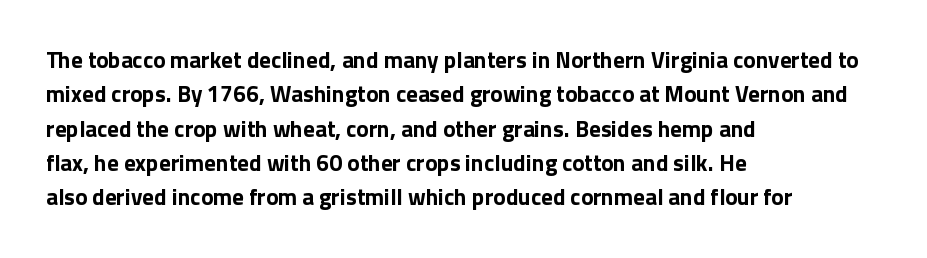
The image shows 23 px bold type, upright; set left-aligned, normal line spacing (1.49x), normal letter spacing, not underlined.
